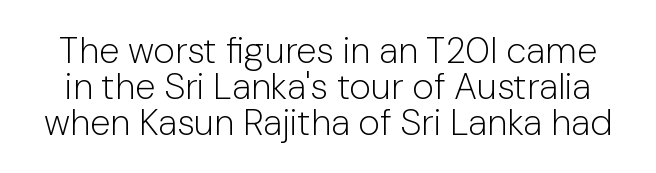
Serifs: no, the terminals of the letterforms are clean. Inter-character spacing is left at the font's built-in metrics. A quiet, ordinary-to-light weight characterises the typeface. The face used here is proportionally spaced, like ordinary book or web type. Quick note: interline space is minimal. Words float on clear page, feet unadorned.
